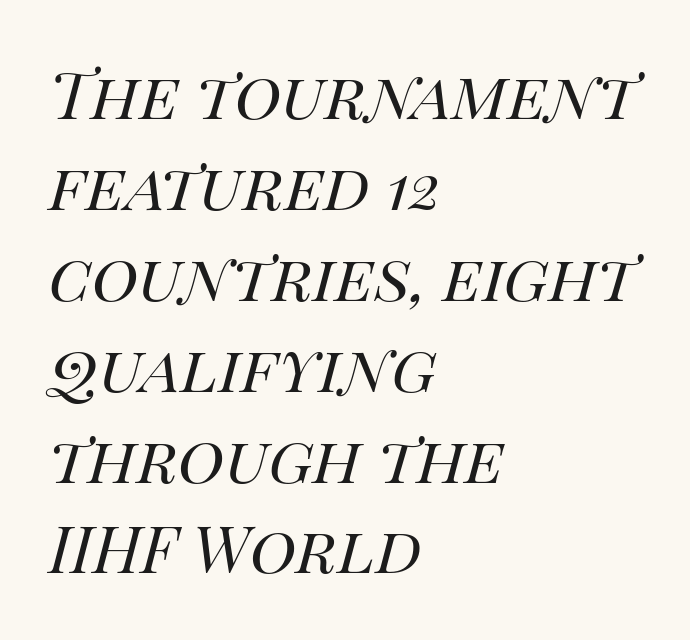
Observe the ordinary spacing: letters are neighbours, not strangers. The characters are drawn with everyday or finer stroke widths. Here the designer chose a conventional face with non-uniform glyph widths. Line spacing here is normal. The paragraph shown leans on its left margin. Just letters on the line, the space beneath them empty.
